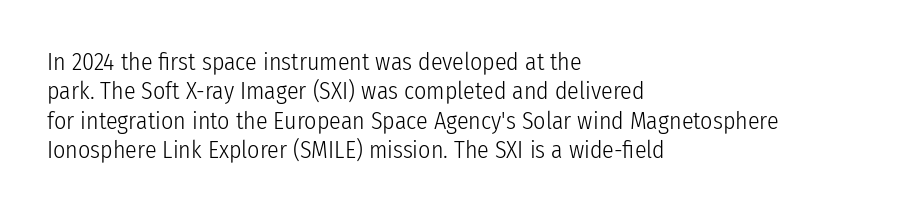
Notice how the stems are strictly vertical — no italics here. Standard letterfit; no display-style spreading of the glyphs. The space beneath each line is pristine and unruled. Counters stay open thanks to moderate or lighter strokes. A classic flush-left, rag-right setting is used for this passage.
